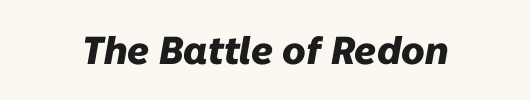
Q: Is the text bold? A: Yes.
Q: Is the text italic (slanted)? A: Yes, it leans right by about 10 degrees.
Q: Is the text underlined? A: No.
Q: Is the spacing between letters normal or unusually wide? A: Normal.
Q: Width (condensed, normal, or wide)? A: Normal.
Q: Stroke contrast? A: Low.
Q: x-height? A: Medium.
Q: Monospaced? A: No.
